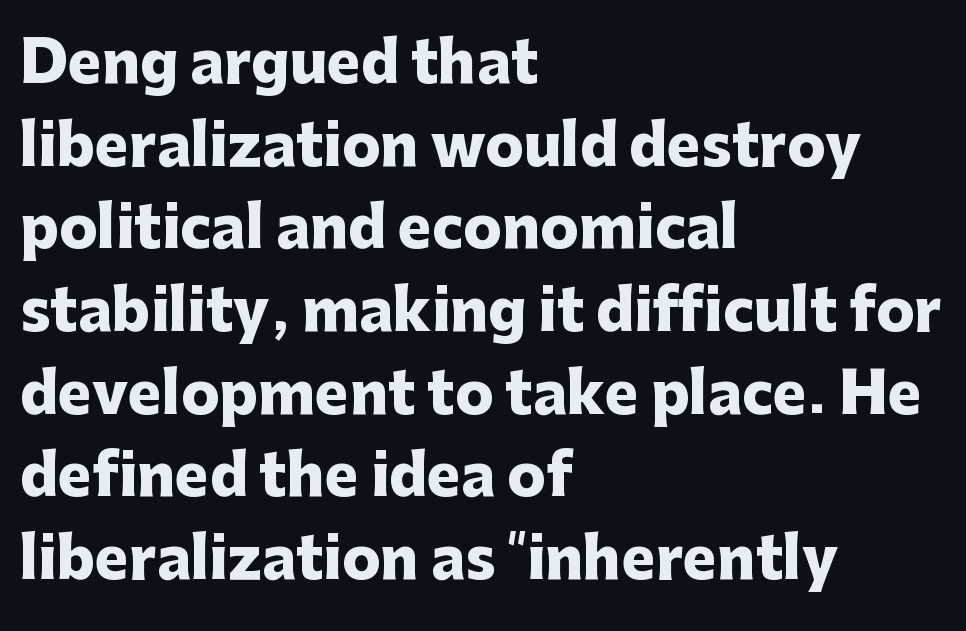
{"serif": "no", "italic": "no", "bold": "yes", "weight": "heavy", "width": "normal", "stroke_contrast": "low", "x_height": "medium", "monospaced": "no", "underline": "no", "align": "left", "line_spacing": "normal", "line_spacing_ratio": 1.45, "letter_spacing": "normal", "letter_spacing_em": 0.0, "glyph_px": 57}
